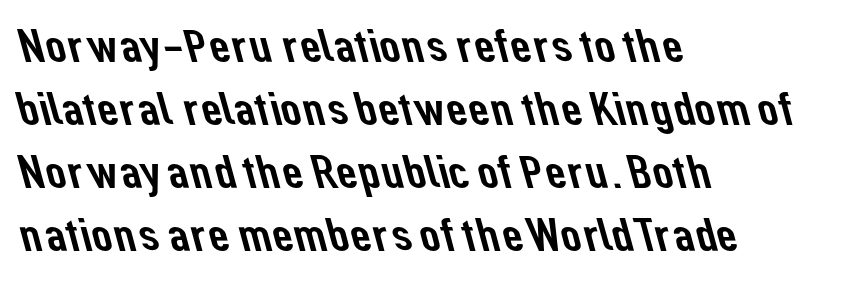
The image shows 46 px sans-serif type; set left-aligned, normal line spacing (1.37x), normal letter spacing, not underlined; low stroke contrast and a medium x-height.
